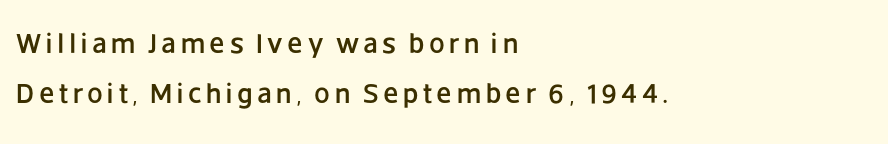
{"serif": "no", "italic": "no", "width": "normal", "stroke_contrast": "low", "x_height": "large", "monospaced": "no", "underline": "no", "align": "left", "line_spacing_ratio": 1.78, "glyph_px": 28}
